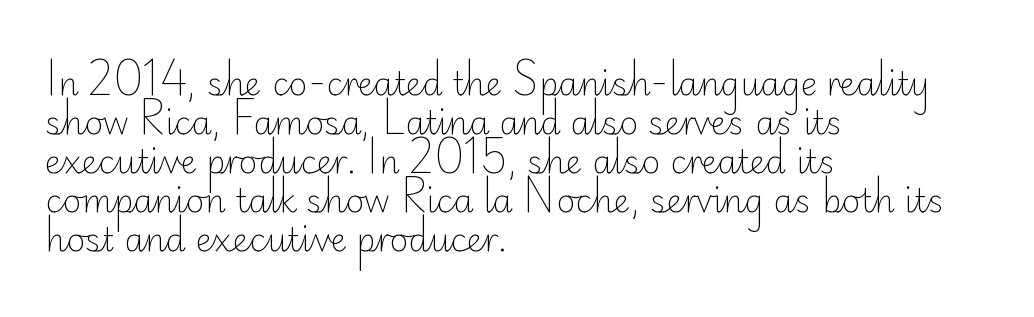
Rendered with straight, roman letterforms. Type without underlining. All the whitespace from short lines collects on the right. Compared with a typical body face, this is equally light or lighter still.
